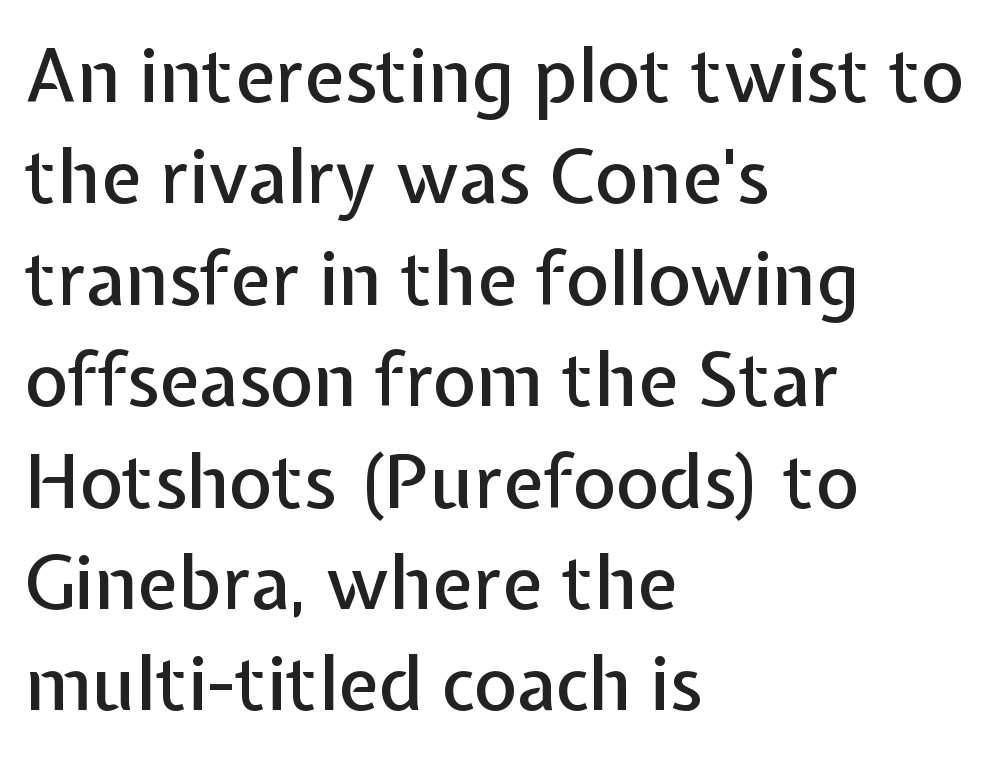
A typesetter would call this proportional, since set widths differ per character. Every stem runs plumb, perpendicular to the baseline. What stands out about the letter spacing? Nothing — it is the standard amount. Lines of text with bare space underneath. In CSS terms this would be text-align: left. I'd call this a sans setting — the letters go barefoot.
